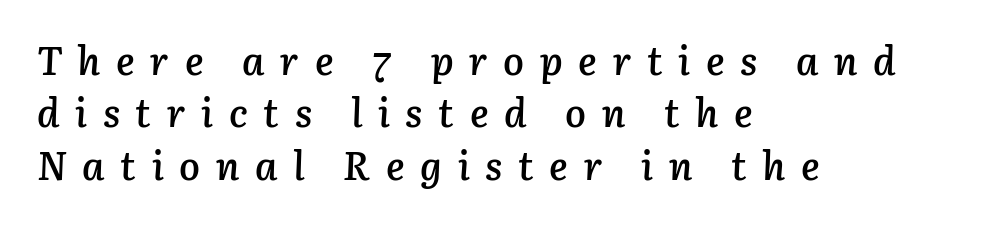
Caption: expanded tracking, letters set apart. Beneath every word, the page is bare. Compared with typical paragraphs, the rows here are spaced about the same. The face used here is a semibold: visibly heavier than regular, lighter than bold. Here the designer chose a conventional face with non-uniform glyph widths. Casual observation: everything's shoved over to the left.
